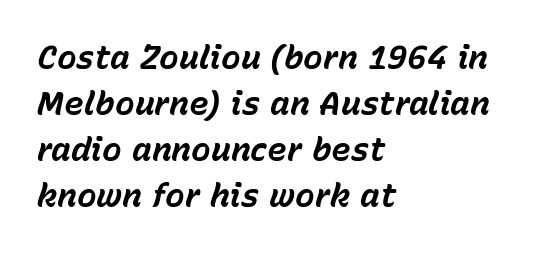
The image shows 33 px bold type, italic (leaning right); set left-aligned, normal line spacing (1.39x), normal letter spacing, not underlined; low stroke contrast and a medium x-height.
